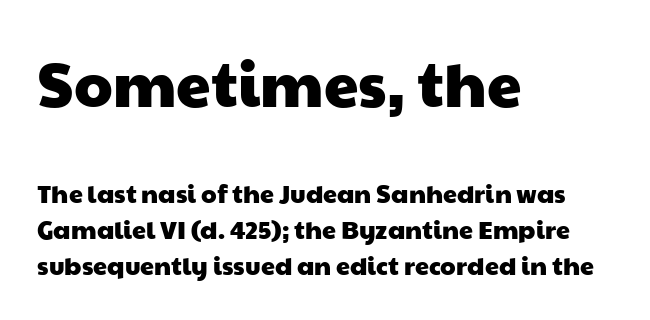
Q: Is the typeface a serif or a sans-serif typeface? A: Sans-serif.
Q: Is the text underlined? A: No.
Q: How is the paragraph aligned? A: Left-aligned.
Q: Is the spacing between letters normal or unusually wide? A: Normal.
Q: Is the spacing between lines tight, normal or loose? A: Normal.
Q: Which block of text is set in a larger size, the first (top) or the second (bottom)? A: The first (top) one.
Q: Width (condensed, normal, or wide)? A: Wide.
Q: Stroke contrast? A: Low.
Q: x-height? A: Medium.
Q: Monospaced? A: No.
